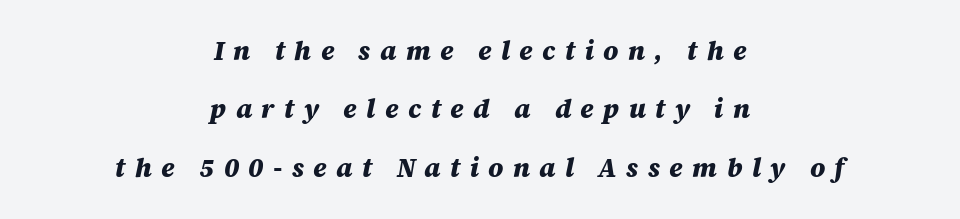
The specimen reads as italic at a glance. The typesetting leans heavy: a genuine bold. The tracking jumps out immediately: characters are airy and widely separated. The rendering uses a large line-height, opening up the rows. Bare-footed words on every line. Which margin do the lines hug? Neither — every line sits in the middle.
